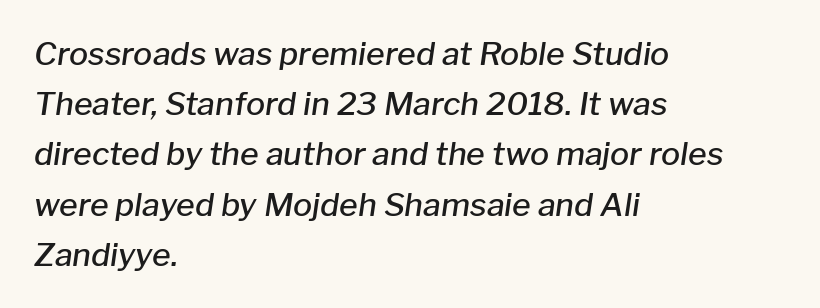
Quick note: italic. Decoration check: the copy has no underline. Proportional: the letters do not fall into vertical columns. The sample has been set in demibold, a notch under bold. Nothing unusual about the tracking: characters are spaced as the font intends.
